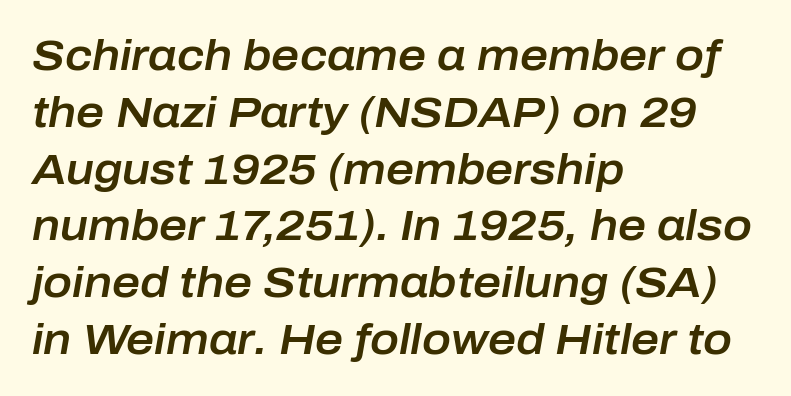
The rendering uses natural spacing where letterforms have individual widths. Look at the tracking — it's just the regular setting, nothing added. The rows are spaced the way most documents space them. A student would call this left alignment; a typographer would say flush left, rag right.
